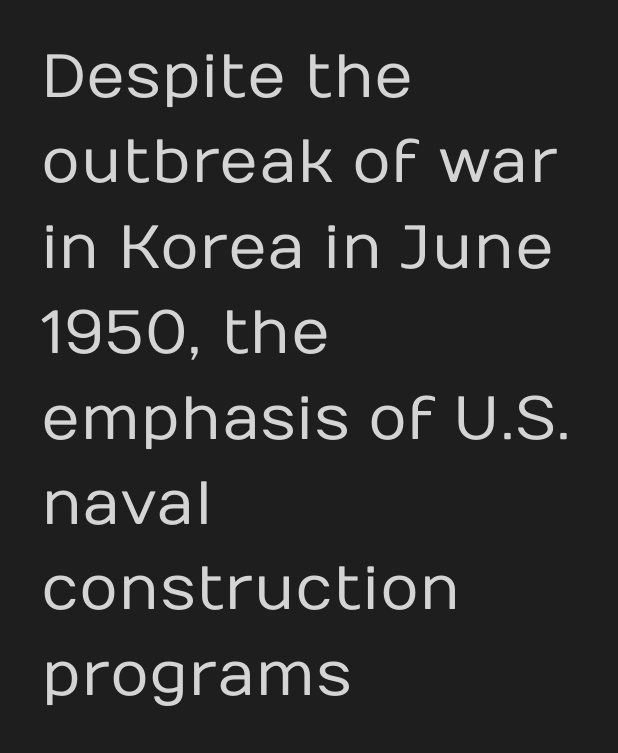
{"serif": "no", "italic": "no", "bold": "no", "weight": "regular", "width": "normal", "stroke_contrast": "low", "x_height": "medium", "monospaced": "no", "underline": "no", "align": "left", "line_spacing": "normal", "line_spacing_ratio": 1.4, "letter_spacing": "normal", "letter_spacing_em": 0.0, "glyph_px": 61}
